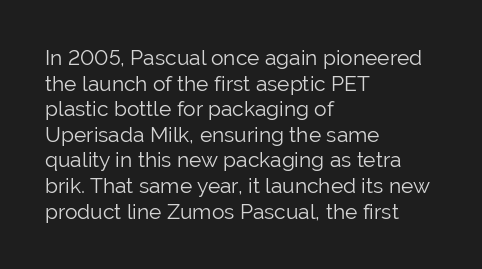
Q: Is the text bold? A: No.
Q: Is the text italic (slanted)? A: No, it is upright.
Q: Is the text underlined? A: No.
Q: How is the paragraph aligned? A: Left-aligned.
Q: Is the spacing between letters normal or unusually wide? A: Normal.
